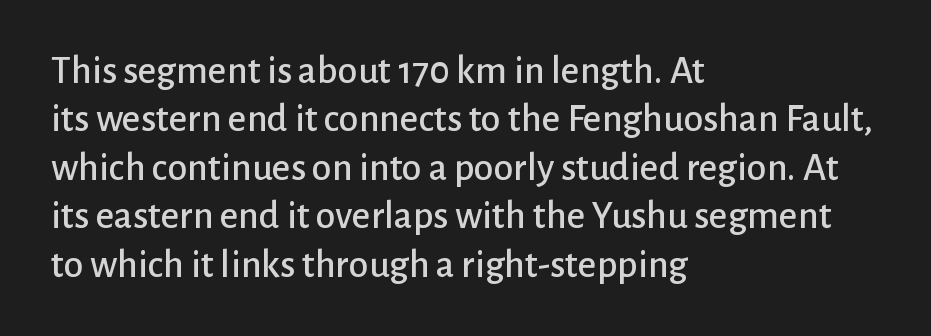
Check where the strokes stop: nothing finishes them off — pure sans. Proportional: the letters do not fall into vertical columns. How are the letters spaced? Ordinarily, with no added tracking. The lettering holds an erect, upright posture throughout. Each row of text sits above clean, open space.
